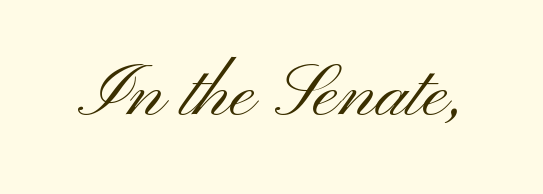
The image shows 75 px light, wide sans-serif type; set normal letter spacing, not underlined; medium stroke contrast and a small x-height.
